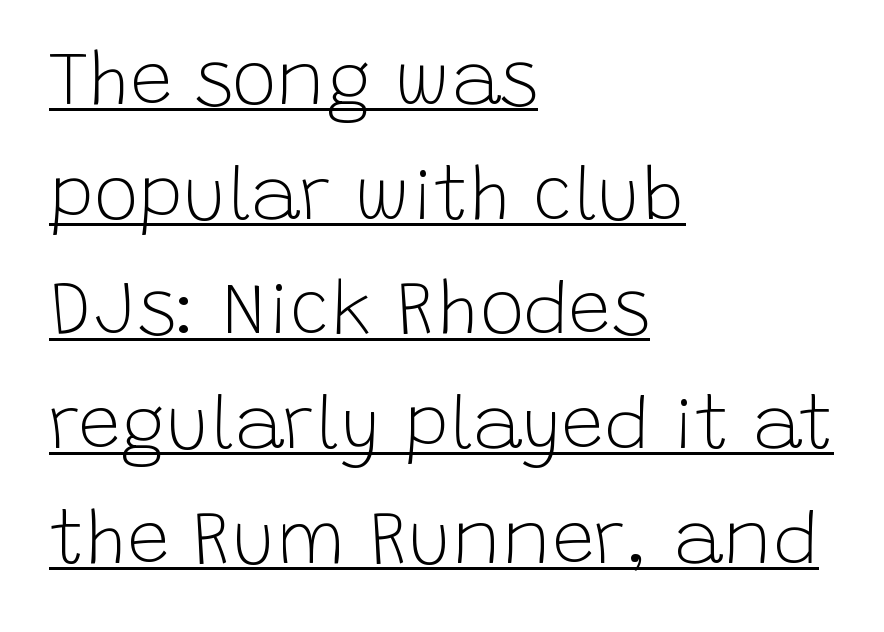
Q: Is the text bold? A: No.
Q: Is the text italic (slanted)? A: No, it is upright.
Q: Is the typeface a serif or a sans-serif typeface? A: Sans-serif.
Q: Is the text underlined? A: Yes.
Q: How is the paragraph aligned? A: Left-aligned.
Q: Is the spacing between letters normal or unusually wide? A: Normal.
Q: Is the spacing between lines tight, normal or loose? A: Normal.
Q: Width (condensed, normal, or wide)? A: Normal.
Q: Stroke contrast? A: Low.
Q: x-height? A: Large.
Q: Monospaced? A: No.
